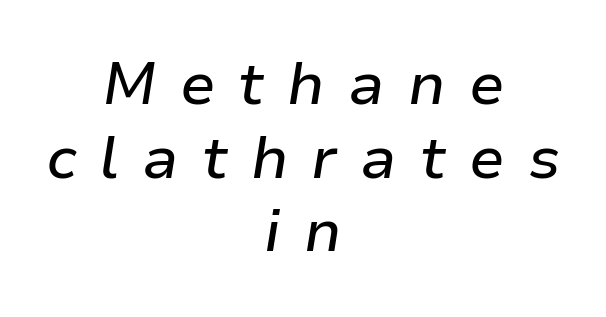
The image shows 59 px text type, italic (leaning right); set centered, normal line spacing (1.25x), unusually wide letter spacing (+0.39 em), not underlined; low stroke contrast and a medium x-height.
